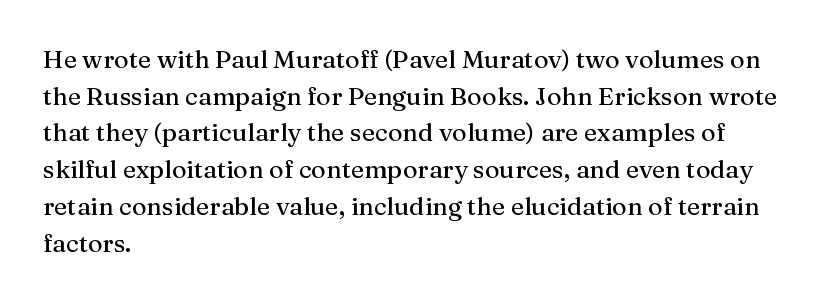
{"italic": "no", "underline": "no", "align": "left", "line_spacing": "normal", "line_spacing_ratio": 1.47, "letter_spacing": "normal", "letter_spacing_em": 0.0, "glyph_px": 25}
